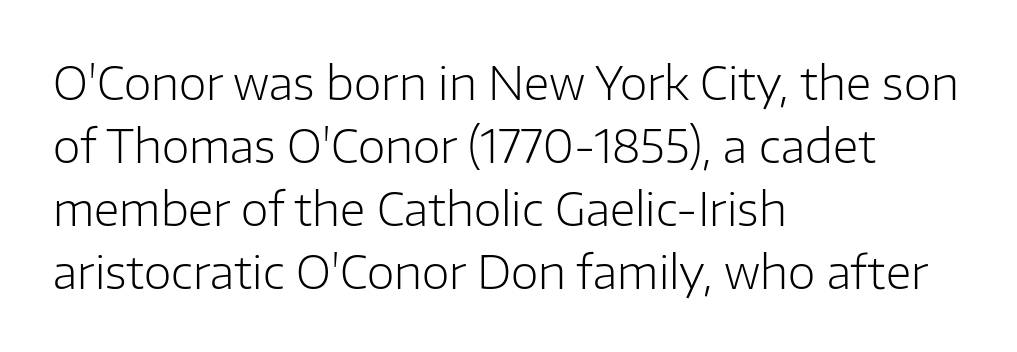
The image shows 45 px light sans-serif type, upright; set left-aligned, normal line spacing (1.4x), normal letter spacing, not underlined; low stroke contrast and a medium x-height.
